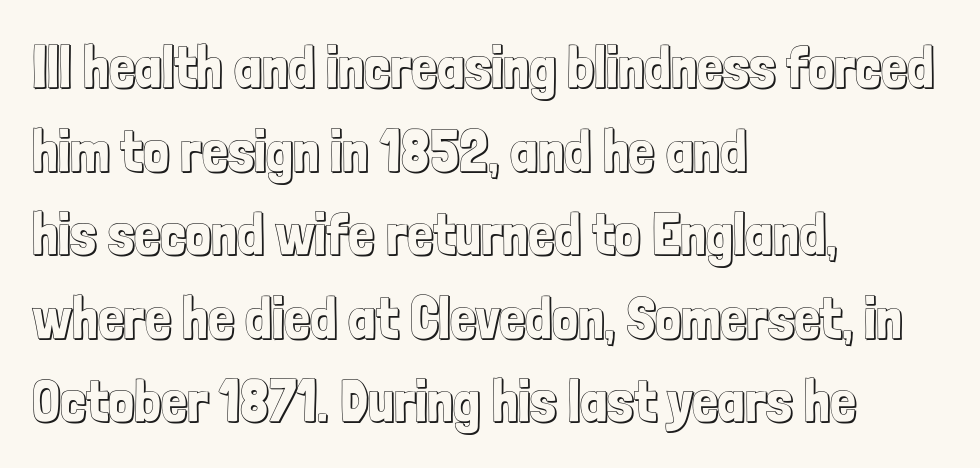
{"italic": "no", "width": "condensed", "x_height": "medium", "monospaced": "no", "underline": "no", "align": "left", "line_spacing": "normal", "line_spacing_ratio": 1.44, "letter_spacing": "normal", "letter_spacing_em": 0.0, "glyph_px": 58}
